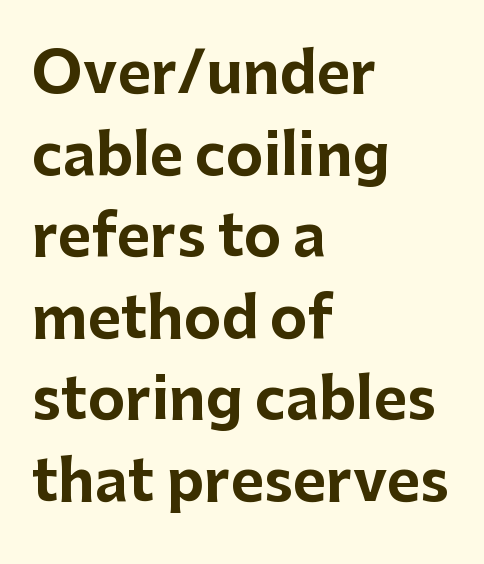
{"serif": "no", "italic": "no", "bold": "yes", "weight": "bold", "width": "normal", "stroke_contrast": "low", "x_height": "medium", "monospaced": "no", "underline": "no", "align": "left", "line_spacing": "normal", "line_spacing_ratio": 1.43, "letter_spacing": "normal", "letter_spacing_em": 0.0, "glyph_px": 57}
